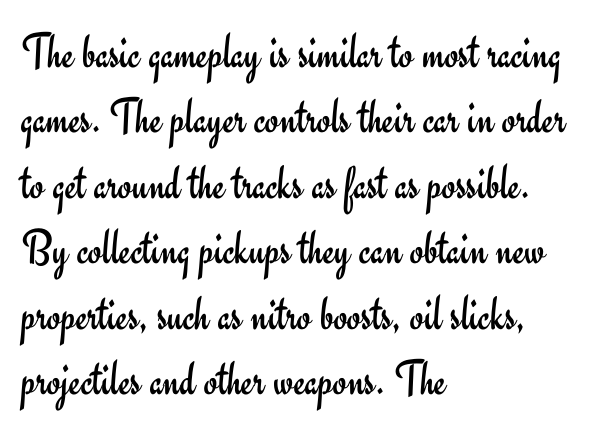
Q: Is the text bold? A: No.
Q: Is the text italic (slanted)? A: Yes.
Q: Is the typeface a serif or a sans-serif typeface? A: Sans-serif.
Q: Is the text underlined? A: No.
Q: How is the paragraph aligned? A: Left-aligned.
Q: Is the spacing between letters normal or unusually wide? A: Normal.
Q: Is the spacing between lines tight, normal or loose? A: Normal.
Q: Width (condensed, normal, or wide)? A: Normal.
Q: Stroke contrast? A: Low.
Q: x-height? A: Small.
Q: Monospaced? A: No.
